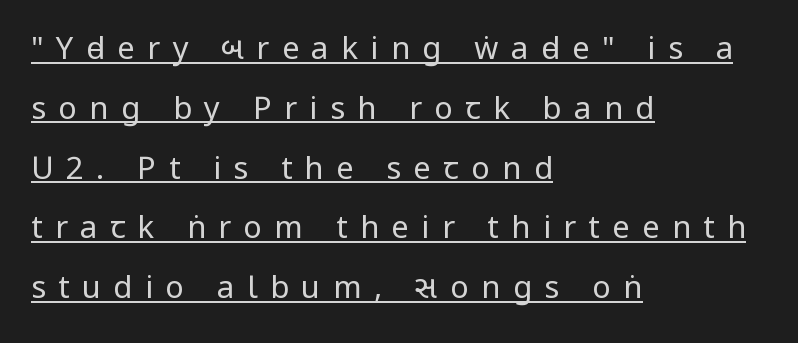
Q: Is the text bold? A: No.
Q: Is the text italic (slanted)? A: No, it is upright.
Q: Is the typeface a serif or a sans-serif typeface? A: Sans-serif.
Q: Is the text underlined? A: Yes.
Q: How is the paragraph aligned? A: Left-aligned.
Q: Is the spacing between letters normal or unusually wide? A: Unusually wide.
Q: Is the spacing between lines tight, normal or loose? A: Loose.
Q: Width (condensed, normal, or wide)? A: Condensed.
Q: Stroke contrast? A: Low.
Q: x-height? A: Large.
Q: Monospaced? A: No.
